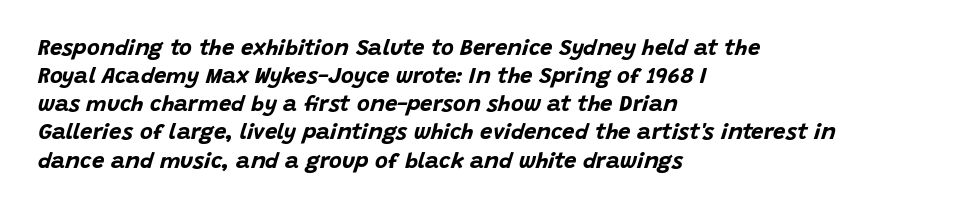
Is the block centered? No — it sits flush against the left margin. The axis of the letterforms is tilted away from vertical. Whoever set this chose a conventional vertical rhythm. The passage shown has conventional tracking throughout. The letters are bold, with thick, heavy strokes. Check under the words: just untouched page.
